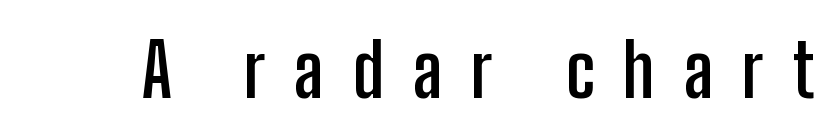
The image shows 73 px semibold, condensed sans-serif type, upright; set unusually wide letter spacing (+0.39 em), not underlined; low stroke contrast and a medium x-height.
